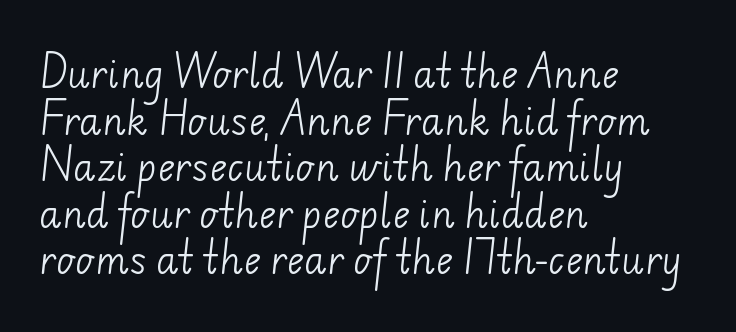
The image shows 37 px light sans-serif type; set left-aligned, normal line spacing (1.26x), normal letter spacing, not underlined; low stroke contrast and a small x-height.
